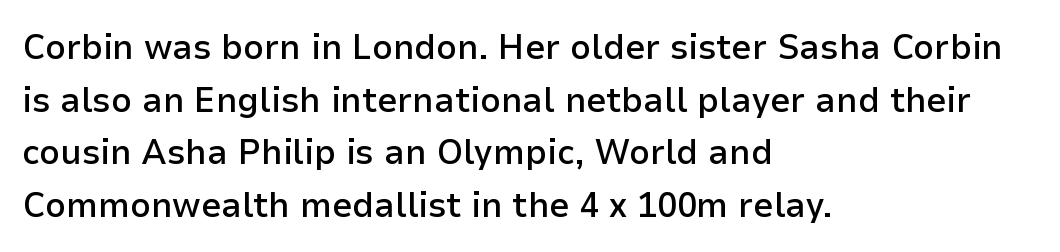
{"serif": "no", "italic": "no", "bold": "semi", "weight": "semibold", "width": "normal", "stroke_contrast": "low", "x_height": "medium", "monospaced": "no", "underline": "no", "align": "left", "line_spacing": "normal", "line_spacing_ratio": 1.46, "letter_spacing": "normal", "letter_spacing_em": 0.0, "glyph_px": 36}
